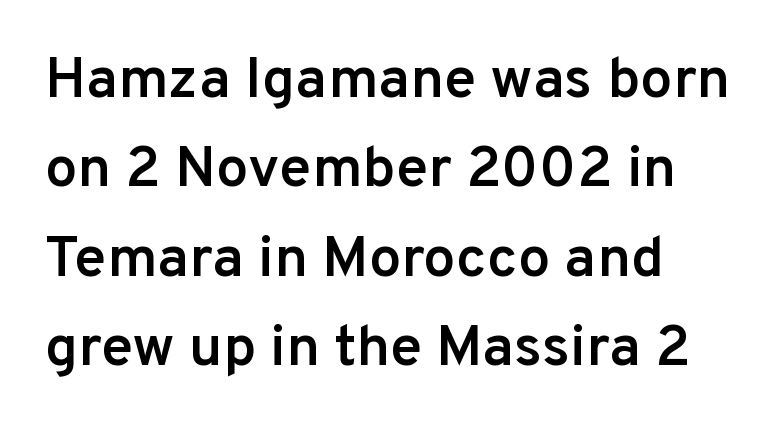
Line beginnings align vertically; line endings do not. Style check: upright. The passage shown has conventional tracking throughout. Weight check: semibold — heavier than regular, not quite bold. A bare baseline throughout the passage. A sans-serif font was chosen for this passage.
